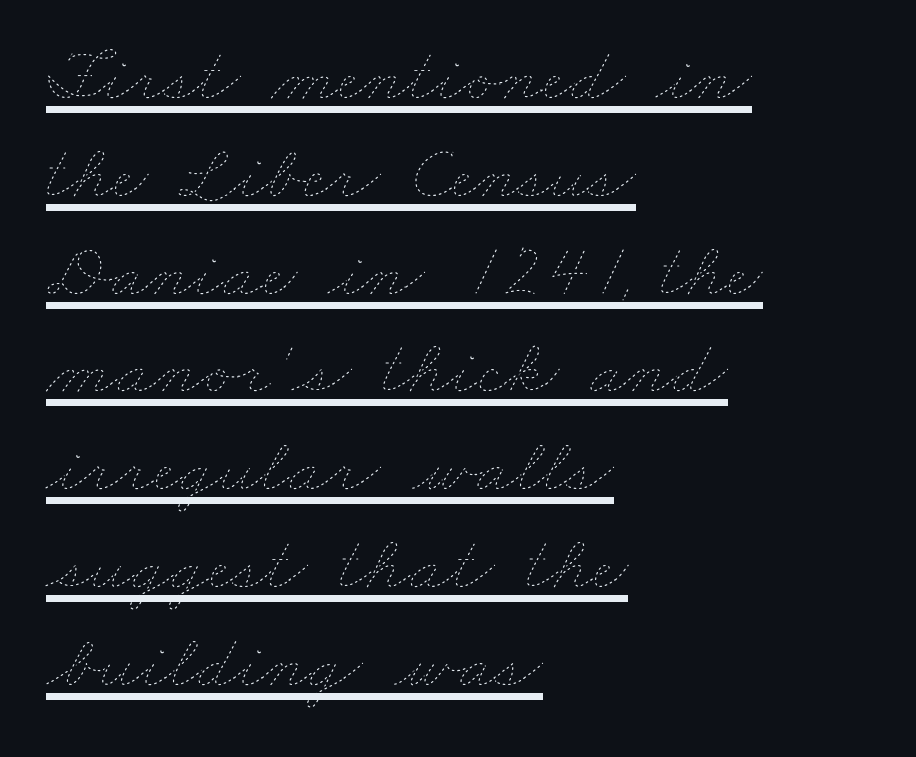
The image shows 77 px thin, wide type; set left-aligned, normal line spacing (1.27x), normal letter spacing, underlined; low stroke contrast and a small x-height.
